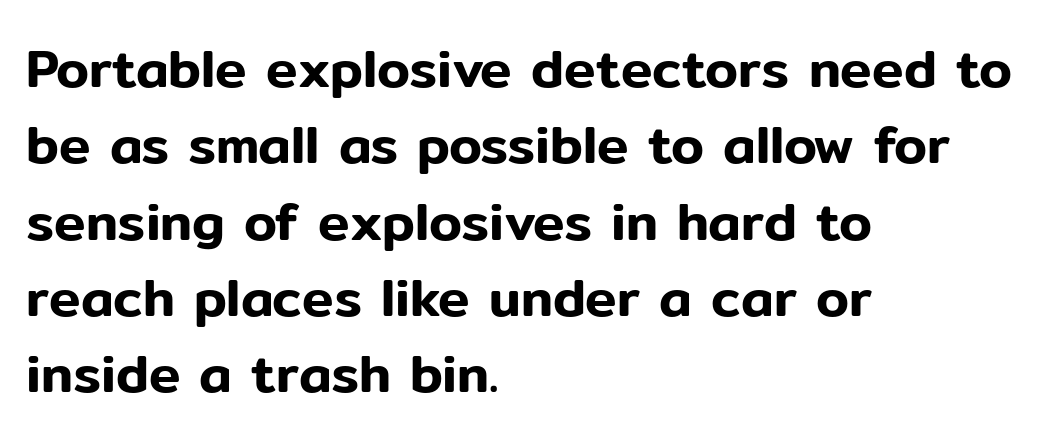
The image shows 53 px sans-serif type, upright; set left-aligned, normal line spacing (1.44x), normal letter spacing, not underlined; low stroke contrast and a medium x-height.
